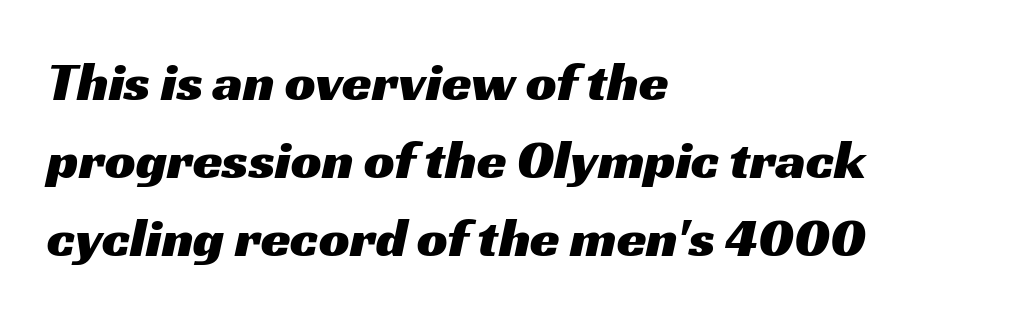
{"serif": "no", "width": "wide", "stroke_contrast": "medium", "x_height": "medium", "monospaced": "no", "underline": "no", "align": "left", "line_spacing": "normal", "line_spacing_ratio": 1.44, "letter_spacing": "normal", "letter_spacing_em": 0.0, "glyph_px": 54}
